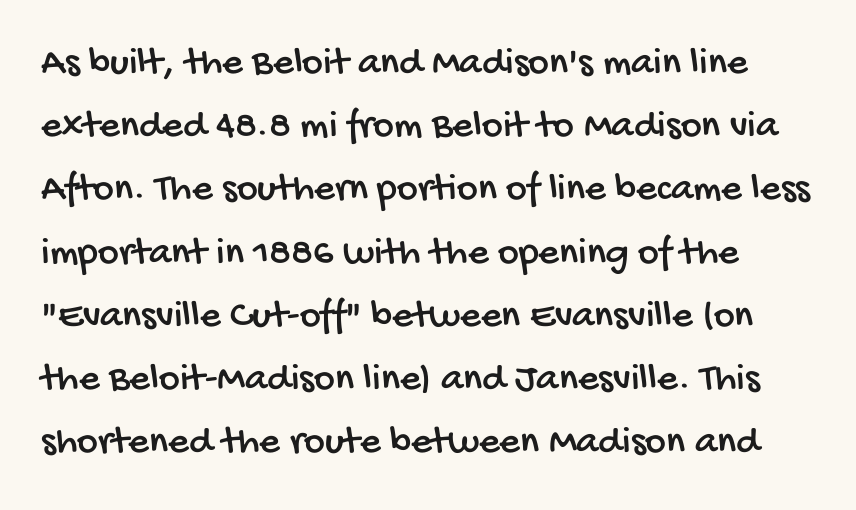
The image shows 40 px condensed sans-serif type; set normal line spacing (1.58x), normal letter spacing, not underlined; low stroke contrast and a large x-height.
